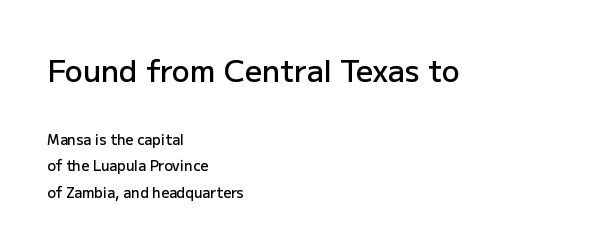
The image shows 30 px semibold sans-serif type, upright; set left-aligned, line spacing 1.89x, normal letter spacing, not underlined; the first (top) block is 2.14x larger; low stroke contrast and a medium x-height.
